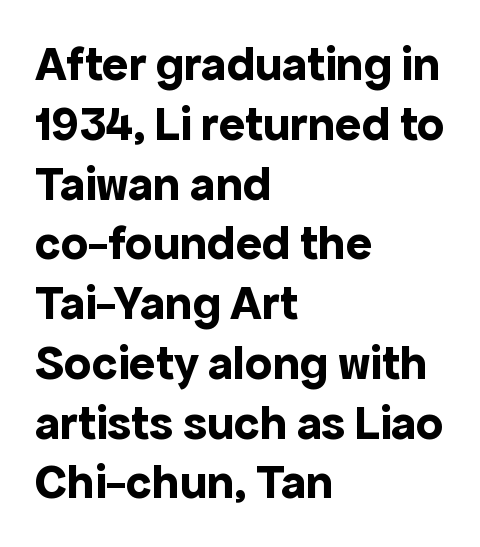
{"serif": "no", "italic": "no", "bold": "yes", "weight": "bold", "width": "normal", "x_height": "medium", "monospaced": "no", "underline": "no", "align": "left", "line_spacing_ratio": 1.22, "letter_spacing": "normal", "letter_spacing_em": 0.0, "glyph_px": 49}
